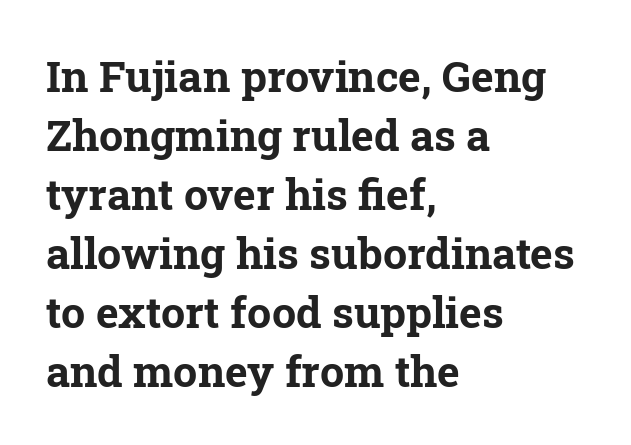
Q: Is the text bold? A: Yes.
Q: Is the text italic (slanted)? A: No, it is upright.
Q: Is the typeface a serif or a sans-serif typeface? A: Serif.
Q: Is the text underlined? A: No.
Q: How is the paragraph aligned? A: Left-aligned.
Q: Is the spacing between letters normal or unusually wide? A: Normal.
Q: Is the spacing between lines tight, normal or loose? A: Normal.
Q: Width (condensed, normal, or wide)? A: Normal.
Q: Stroke contrast? A: Low.
Q: x-height? A: Medium.
Q: Monospaced? A: No.
